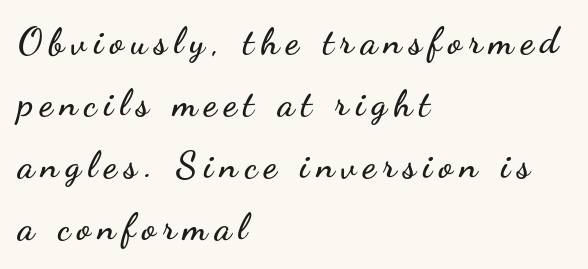
{"serif": "no", "width": "wide", "stroke_contrast": "low", "x_height": "small", "monospaced": "no", "underline": "no", "align": "left", "line_spacing": "normal", "line_spacing_ratio": 1.68, "glyph_px": 37}
